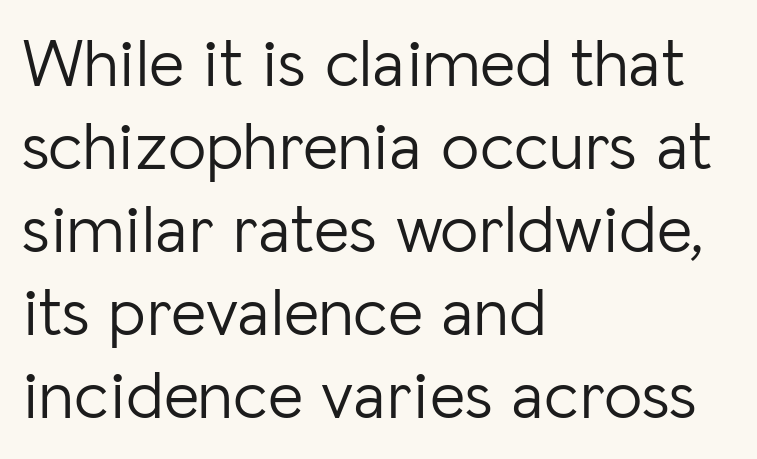
You could not count columns in this text — the font is proportionally spaced. Type without underlining. How are the letters spaced? Ordinarily, with no added tracking. Each line starts at the same left margin while the right side varies. Nothing sits at the stroke ends, so this counts as sans-serif. You can tell it's not italic because the verticals are truly vertical.
